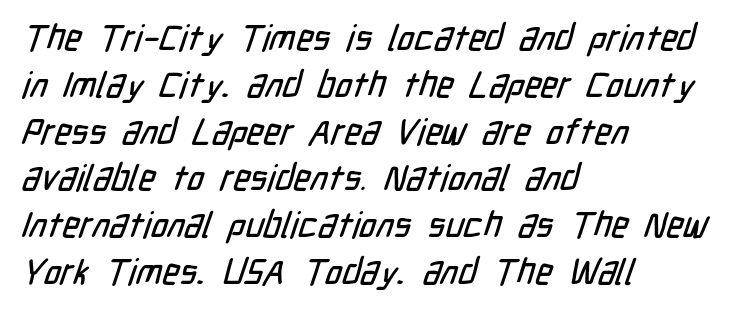
Q: Is the typeface a serif or a sans-serif typeface? A: Sans-serif.
Q: Is the text underlined? A: No.
Q: How is the paragraph aligned? A: Left-aligned.
Q: Is the spacing between letters normal or unusually wide? A: Normal.
Q: Is the spacing between lines tight, normal or loose? A: Normal.
Q: Width (condensed, normal, or wide)? A: Condensed.
Q: Stroke contrast? A: Low.
Q: x-height? A: Medium.
Q: Monospaced? A: No.
